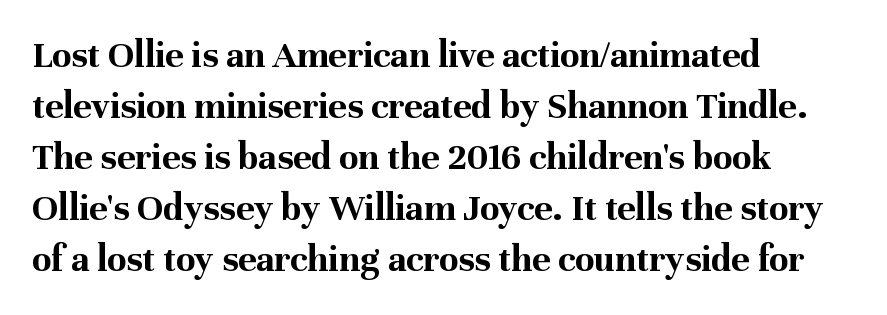
{"serif": "yes", "italic": "no", "bold": "yes", "weight": "bold", "width": "normal", "stroke_contrast": "medium", "x_height": "medium", "monospaced": "no", "underline": "no", "align": "left", "line_spacing": "normal", "line_spacing_ratio": 1.31, "letter_spacing": "normal", "letter_spacing_em": 0.0, "glyph_px": 39}
